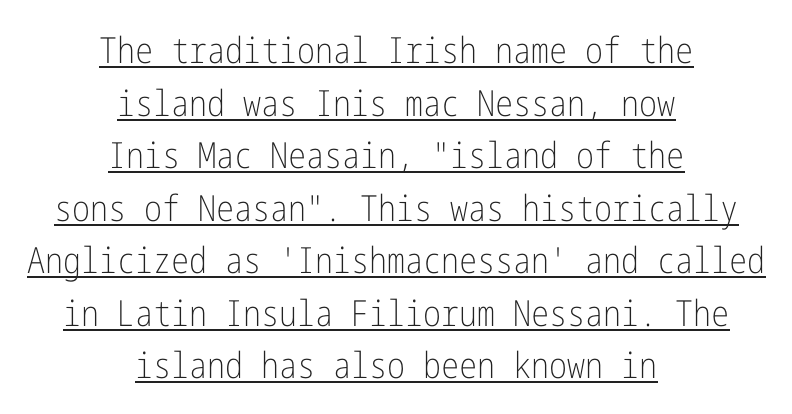
Q: Is the text bold? A: No.
Q: Is the text italic (slanted)? A: No, it is upright.
Q: Is the typeface a serif or a sans-serif typeface? A: Sans-serif.
Q: Is the text underlined? A: Yes.
Q: How is the paragraph aligned? A: Centered.
Q: Is the spacing between letters normal or unusually wide? A: Normal.
Q: Is the spacing between lines tight, normal or loose? A: Normal.
Q: Width (condensed, normal, or wide)? A: Condensed.
Q: Stroke contrast? A: Low.
Q: x-height? A: Medium.
